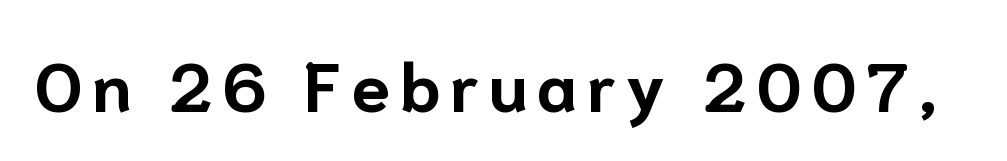
Q: Is the text bold? A: Yes.
Q: Is the text italic (slanted)? A: No, it is upright.
Q: Is the typeface a serif or a sans-serif typeface? A: Sans-serif.
Q: Is the text underlined? A: No.
Q: Width (condensed, normal, or wide)? A: Normal.
Q: Stroke contrast? A: Low.
Q: x-height? A: Medium.
Q: Monospaced? A: No.
